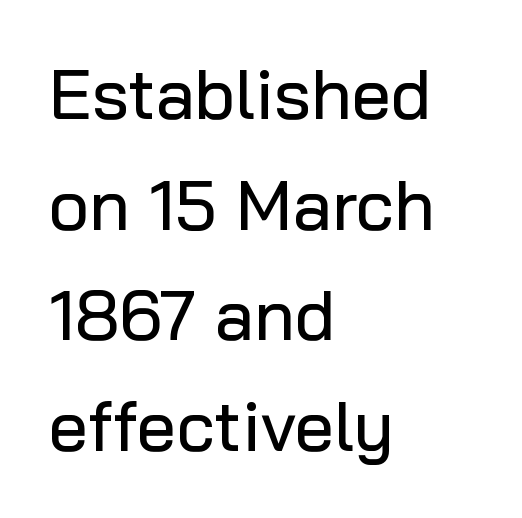
Q: Is the text italic (slanted)? A: No, it is upright.
Q: Is the typeface a serif or a sans-serif typeface? A: Sans-serif.
Q: Is the text underlined? A: No.
Q: How is the paragraph aligned? A: Left-aligned.
Q: Is the spacing between letters normal or unusually wide? A: Normal.
Q: Is the spacing between lines tight, normal or loose? A: Normal.
Q: Width (condensed, normal, or wide)? A: Normal.
Q: Stroke contrast? A: Low.
Q: x-height? A: Medium.
Q: Monospaced? A: No.
